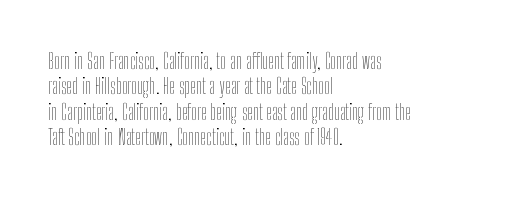
The image shows 21 px text type, upright; set left-aligned, line spacing 1.21x, normal letter spacing, not underlined.
